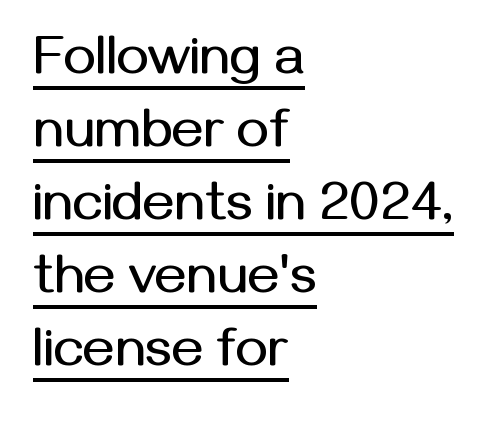
{"serif": "no", "italic": "no", "width": "normal", "stroke_contrast": "medium", "x_height": "medium", "monospaced": "no", "underline": "yes", "align": "left", "line_spacing": "normal", "line_spacing_ratio": 1.35, "letter_spacing": "normal", "letter_spacing_em": 0.0, "glyph_px": 54}
